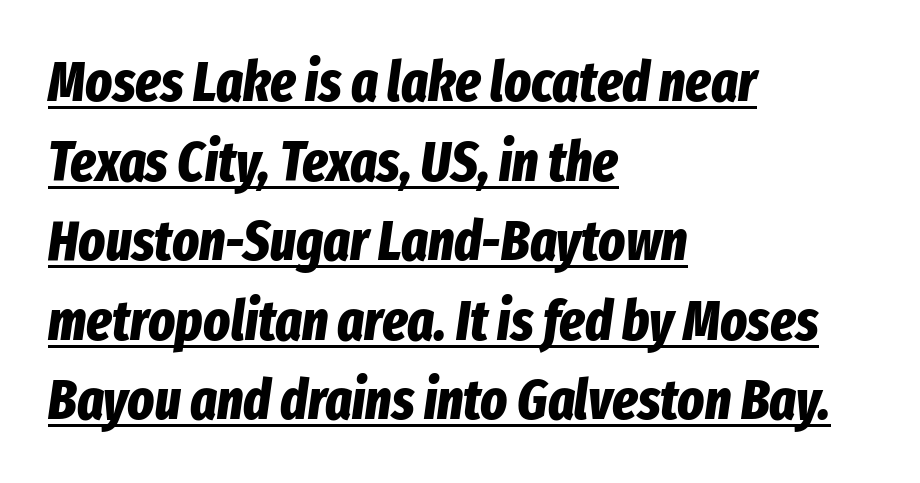
{"italic": "yes", "lean": "right", "slant_degrees": 8, "bold": "yes", "weight": "bold", "width": "condensed", "stroke_contrast": "low", "x_height": "medium", "monospaced": "no", "underline": "yes", "align": "left", "line_spacing": "normal", "line_spacing_ratio": 1.42, "letter_spacing": "normal", "letter_spacing_em": 0.0, "glyph_px": 56}
